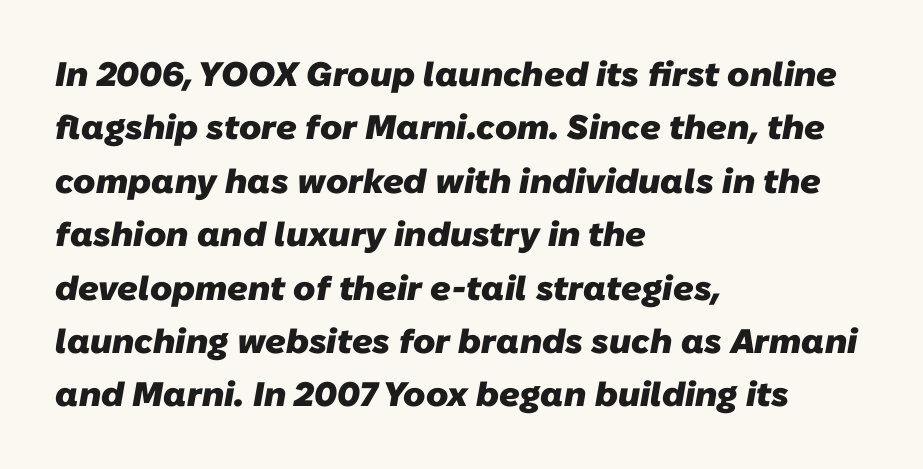
The image shows 34 px heavy sans-serif type; set left-aligned, normal line spacing (1.57x), normal letter spacing, not underlined; low stroke contrast and a medium x-height.
